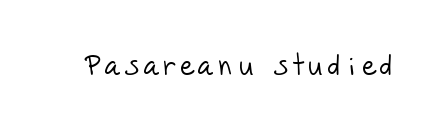
Q: Is the text bold? A: No.
Q: Is the typeface a serif or a sans-serif typeface? A: Sans-serif.
Q: Is the text underlined? A: No.
Q: Width (condensed, normal, or wide)? A: Normal.
Q: Stroke contrast? A: Low.
Q: x-height? A: Large.
Q: Monospaced? A: No.
